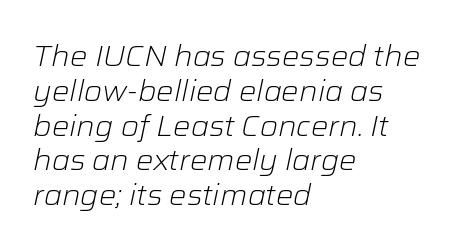
{"italic": "yes", "lean": "right", "slant_degrees": 12, "bold": "no", "weight": "light", "width": "normal", "stroke_contrast": "low", "x_height": "medium", "monospaced": "no", "underline": "no", "align": "left", "line_spacing_ratio": 1.2, "letter_spacing": "normal", "letter_spacing_em": 0.0, "glyph_px": 29}
